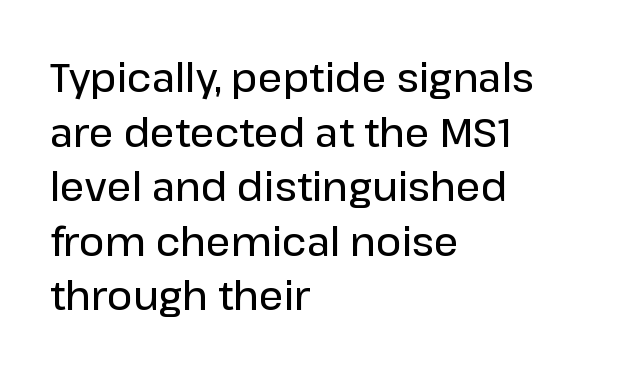
{"serif": "no", "italic": "no", "bold": "semi", "weight": "semibold", "width": "normal", "stroke_contrast": "low", "x_height": "medium", "monospaced": "no", "underline": "no", "align": "left", "line_spacing": "normal", "line_spacing_ratio": 1.4, "letter_spacing": "normal", "letter_spacing_em": 0.0, "glyph_px": 39}
